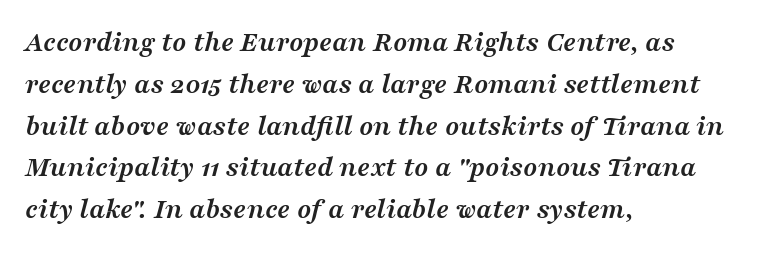
{"serif": "yes", "italic": "yes", "lean": "right", "slant_degrees": 16, "bold": "yes", "weight": "semibold", "width": "wide", "stroke_contrast": "medium", "x_height": "medium", "monospaced": "no", "underline": "no", "align": "left", "line_spacing": "normal", "line_spacing_ratio": 1.44, "letter_spacing": "normal", "letter_spacing_em": 0.0, "glyph_px": 29}
